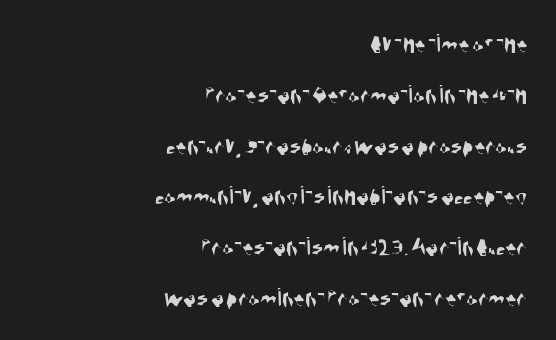
Q: Is the text underlined? A: No.
Q: How is the paragraph aligned? A: Right-aligned.
Q: Is the spacing between letters normal or unusually wide? A: Normal.
